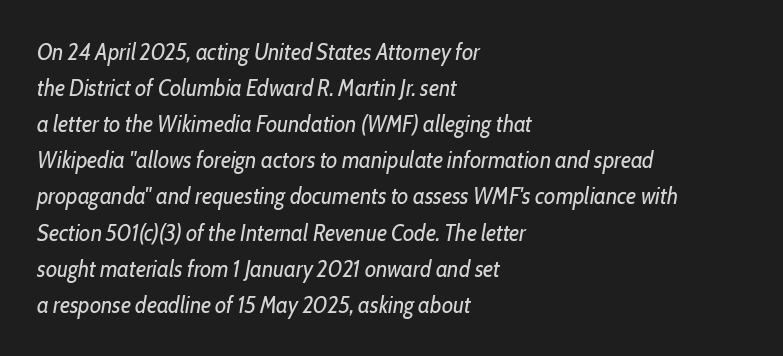
How are the letters spaced? Ordinarily, with no added tracking. Short and long lines alike share a common starting point at left. Underlining? Definitely not there. Stroke mass is kept to a normal reading level or below. Honestly, the row spacing looks completely unremarkable. Would a proofreader flag this as italicized? Yes.
